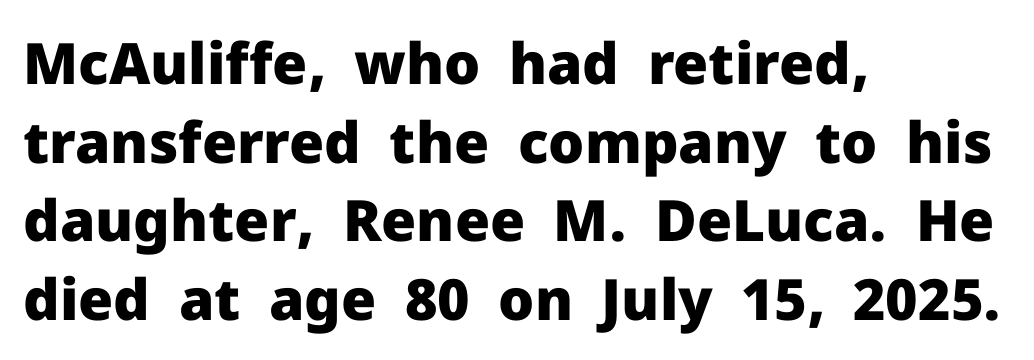
Q: Is the text bold? A: Yes.
Q: Is the text italic (slanted)? A: No, it is upright.
Q: Is the typeface a serif or a sans-serif typeface? A: Sans-serif.
Q: Is the text underlined? A: No.
Q: How is the paragraph aligned? A: Left-aligned.
Q: Is the spacing between letters normal or unusually wide? A: Normal.
Q: Is the spacing between lines tight, normal or loose? A: Normal.
Q: Width (condensed, normal, or wide)? A: Normal.
Q: Stroke contrast? A: Low.
Q: x-height? A: Medium.
Q: Monospaced? A: No.
